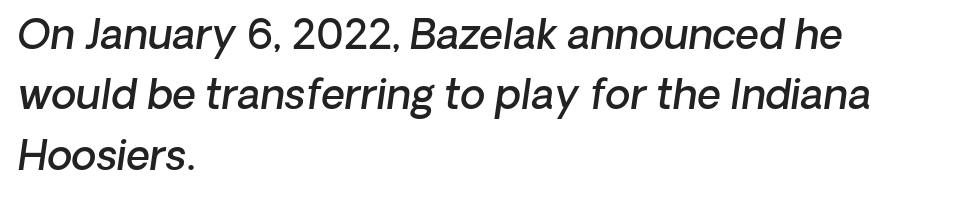
Q: Is the text bold? A: Semi-bold.
Q: Is the typeface a serif or a sans-serif typeface? A: Sans-serif.
Q: Is the text underlined? A: No.
Q: How is the paragraph aligned? A: Left-aligned.
Q: Is the spacing between letters normal or unusually wide? A: Normal.
Q: Is the spacing between lines tight, normal or loose? A: Normal.
Q: Width (condensed, normal, or wide)? A: Normal.
Q: Stroke contrast? A: Low.
Q: x-height? A: Medium.
Q: Monospaced? A: No.
